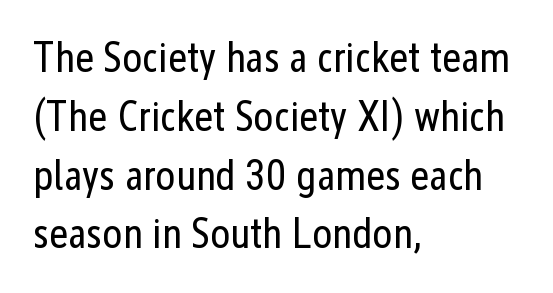
The cut favours lightness, reaching ordinary text weight at its darkest. Which margin do the lines hug? The left one — the right edge is uneven. A bare baseline throughout the passage. Caption: standard tracking, unaltered. Vertically, the passage feels balanced, rows spaced as you'd expect.
